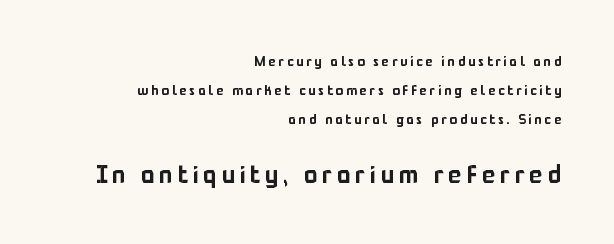
You can tell it's not italic because the verticals are truly vertical. A typesetter would call this heavily tracked-out type. The more generous point size was reserved for the lower chunk. Layout note: lines flush right. Letters rest on an invisible, unmarked baseline.
